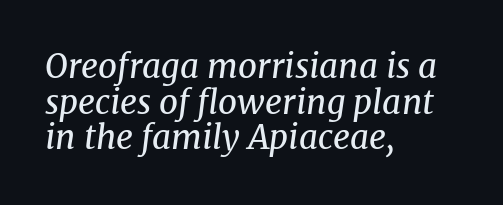
{"serif": "yes", "italic": "yes", "lean": "right", "slant_degrees": 8, "bold": "no", "weight": "regular", "width": "normal", "stroke_contrast": "medium", "x_height": "medium", "monospaced": "no", "underline": "no", "align": "left", "line_spacing": "tight", "line_spacing_ratio": 1.08, "letter_spacing": "normal", "letter_spacing_em": 0.0, "glyph_px": 33}
